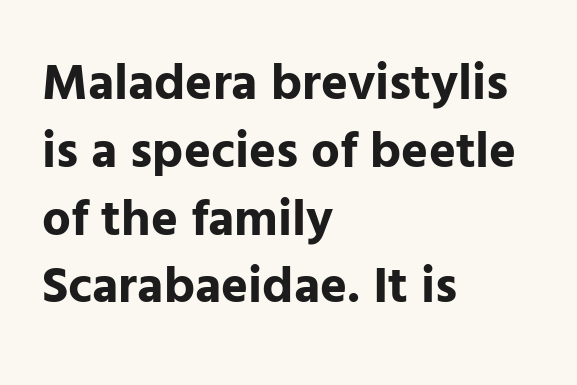
{"serif": "no", "italic": "no", "bold": "yes", "weight": "bold", "width": "normal", "stroke_contrast": "low", "x_height": "medium", "monospaced": "no", "underline": "no", "align": "left", "line_spacing": "normal", "line_spacing_ratio": 1.33, "letter_spacing": "normal", "letter_spacing_em": 0.0, "glyph_px": 51}
